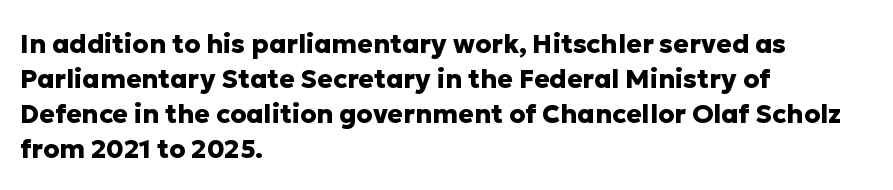
The image shows 26 px bold type, upright; set left-aligned, normal line spacing (1.35x), normal letter spacing, not underlined.
